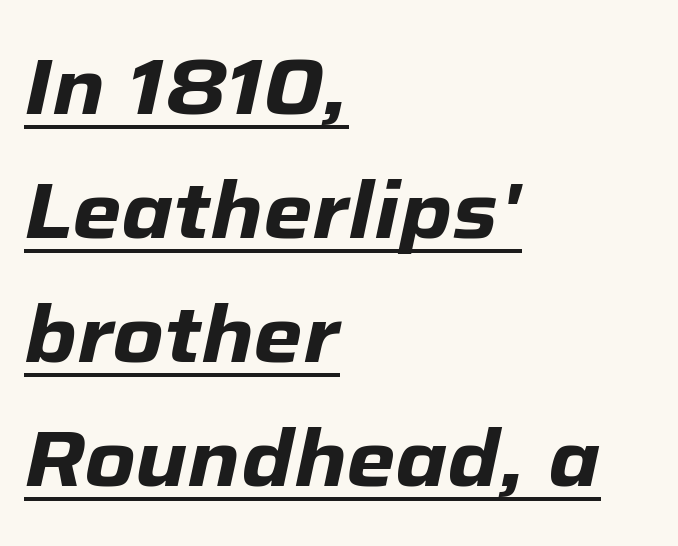
The image shows 79 px heavy type, italic (leaning right); set left-aligned, normal line spacing (1.57x), normal letter spacing, underlined; low stroke contrast and a medium x-height.
